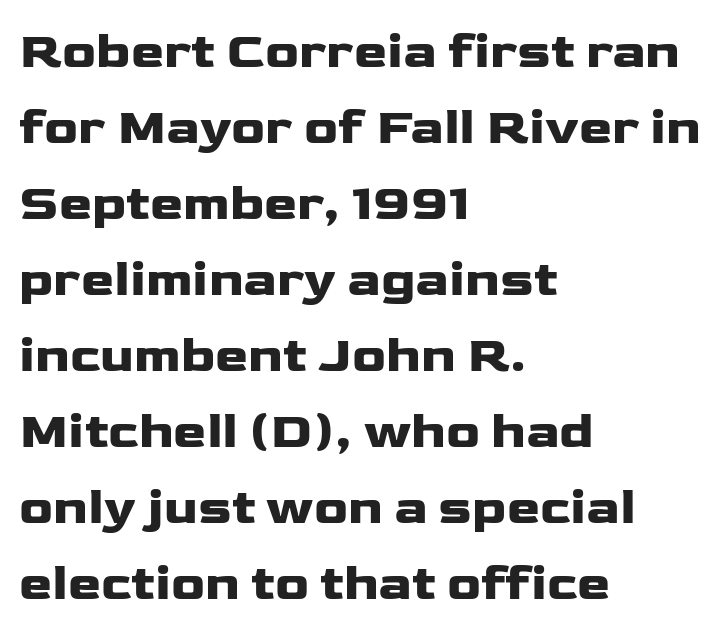
{"serif": "no", "italic": "no", "width": "wide", "stroke_contrast": "low", "x_height": "medium", "monospaced": "no", "underline": "no", "align": "left", "line_spacing": "normal", "line_spacing_ratio": 1.52, "letter_spacing": "normal", "letter_spacing_em": 0.0, "glyph_px": 50}
